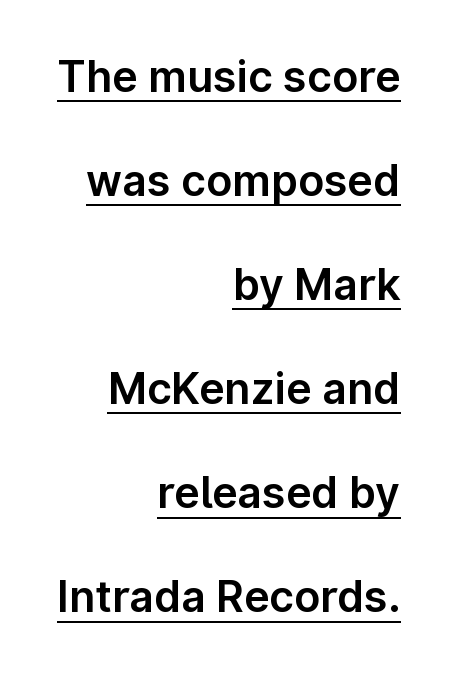
The image shows 43 px sans-serif type, upright; set right-aligned, loose line spacing (2.42x), normal letter spacing, underlined; low stroke contrast and a medium x-height.
